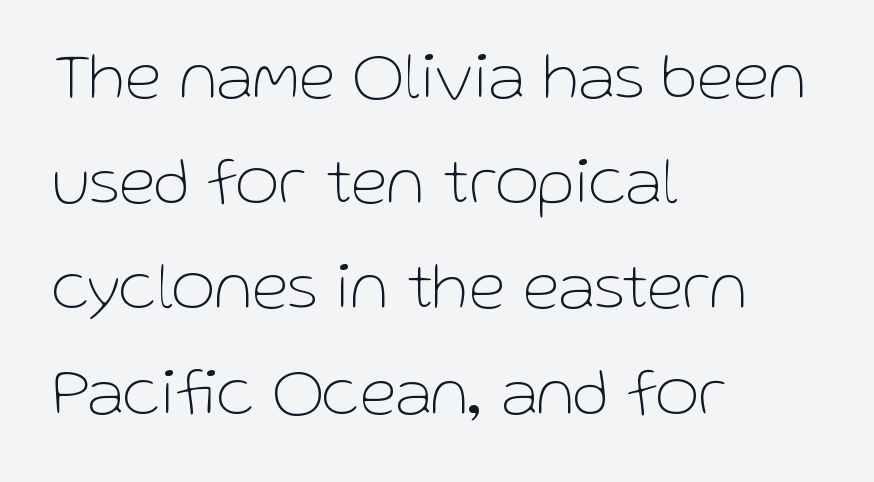
The image shows 67 px thin sans-serif type, upright; set left-aligned, normal line spacing (1.57x), normal letter spacing, not underlined; low stroke contrast and a medium x-height.
